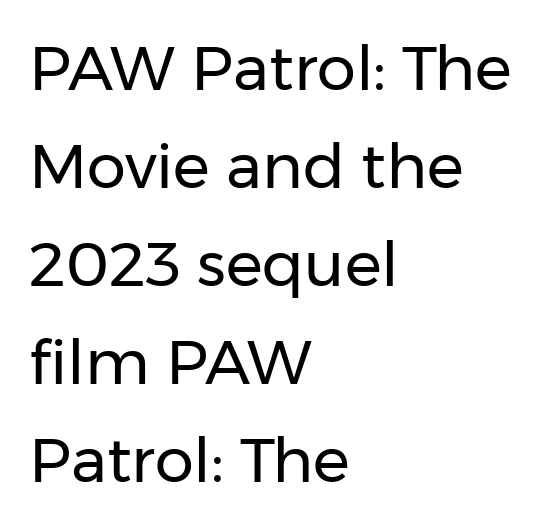
The image shows 62 px regular-weight sans-serif type, upright; set left-aligned, normal line spacing (1.58x), normal letter spacing, not underlined; low stroke contrast and a medium x-height.
